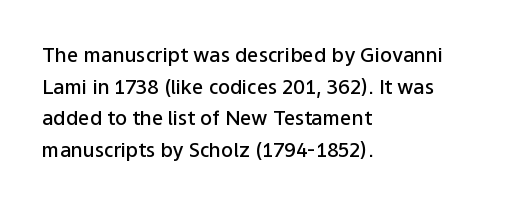
The block of text has a typical density, with ordinary space between rows. Nobody drew a line under any word here. Stroke thickness is moderately raised; the sample reads as semibold. The typography opts for an upright posture over an oblique one. Words appear dense and cohesive because spacing is normal. Where is the straight margin? On the left.
